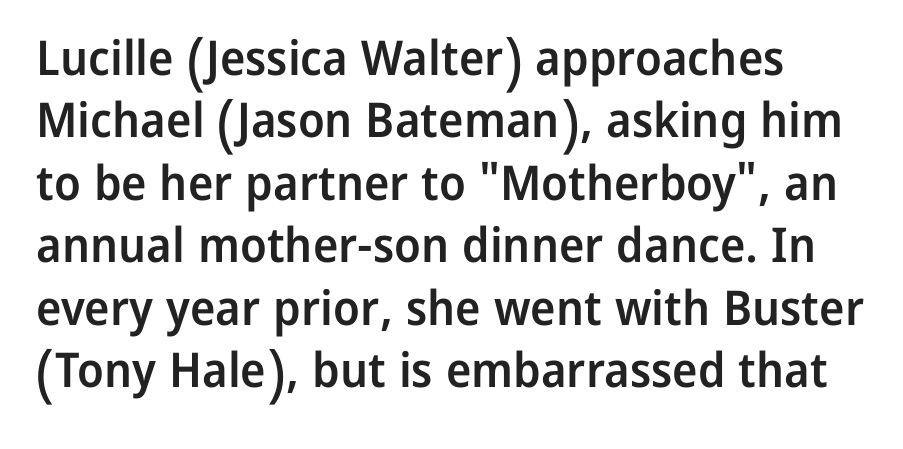
Anything drawn beneath the words? Only blank space. Here the glyphs are tracked normally, forming tight word shapes. Type style note: lacks serifs. Is the type bold? Partly — it's a semibold, heavier than regular but not fully bold. These lines are rendered in a variable-pitch font. Characters remain perfectly vertical along every line.
